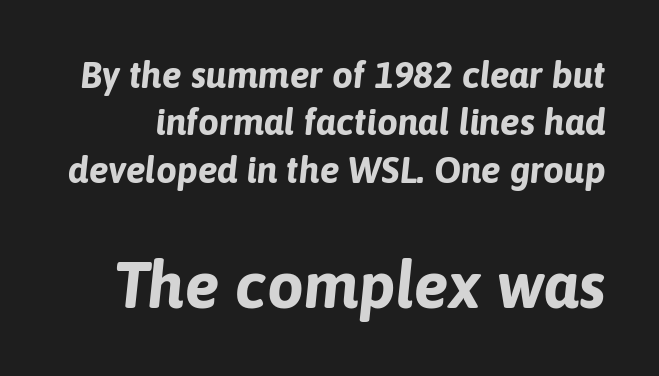
{"italic": "yes", "lean": "right", "slant_degrees": 6, "bold": "yes", "weight": "bold", "width": "normal", "stroke_contrast": "low", "x_height": "medium", "monospaced": "no", "underline": "no", "line_spacing": "normal", "line_spacing_ratio": 1.28, "letter_spacing": "normal", "letter_spacing_em": 0.0, "larger_block": "second", "size_ratio": 1.76, "glyph_px": 65}
